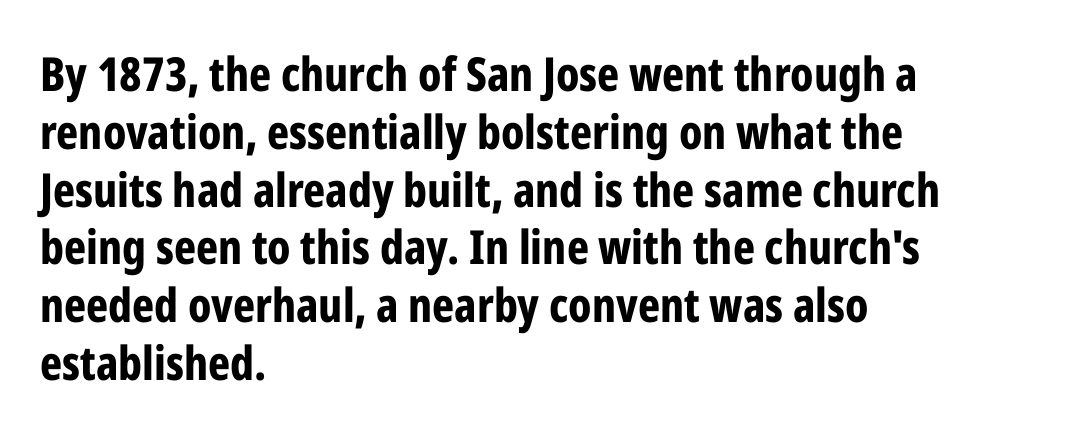
The image shows 47 px bold, condensed sans-serif type, upright; set left-aligned, line spacing 1.23x, normal letter spacing, not underlined; low stroke contrast and a medium x-height.
